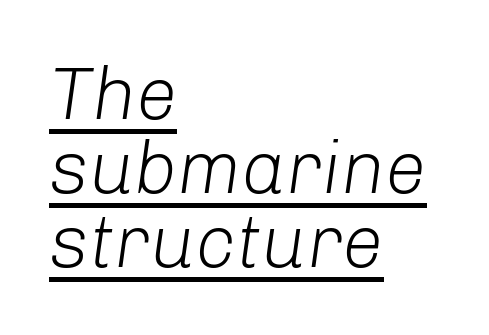
The image shows 74 px light type, italic (leaning right); set left-aligned, tight line spacing (1.0x), normal letter spacing, underlined; low stroke contrast and a medium x-height.
